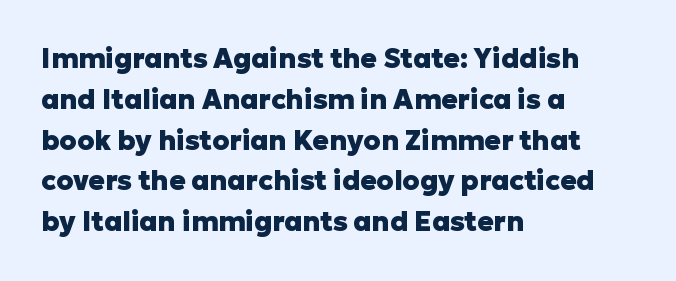
This is the regular roman posture of the typeface. Regarding leading, the lines here are spaced in the standard way. Heft: maximum for text — a bold. The specimen omits any rule beneath the text block's lines.
